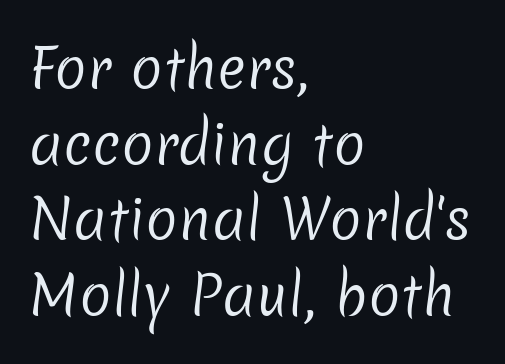
{"serif": "no", "bold": "no", "weight": "regular", "width": "normal", "stroke_contrast": "low", "x_height": "medium", "monospaced": "no", "underline": "no", "align": "left", "line_spacing": "normal", "line_spacing_ratio": 1.4, "letter_spacing": "normal", "letter_spacing_em": 0.0, "glyph_px": 54}
